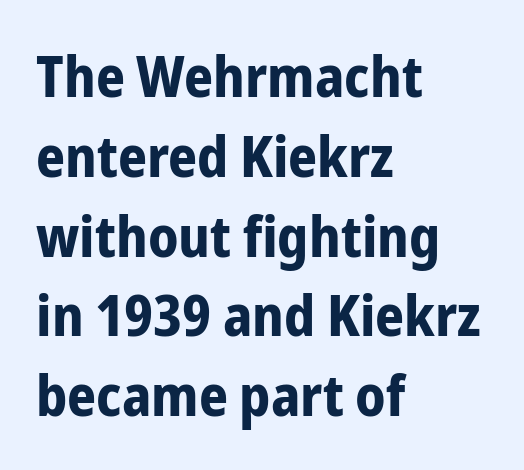
The image shows 57 px bold, condensed sans-serif type, upright; set left-aligned, normal line spacing (1.4x), normal letter spacing, not underlined; low stroke contrast and a medium x-height.
